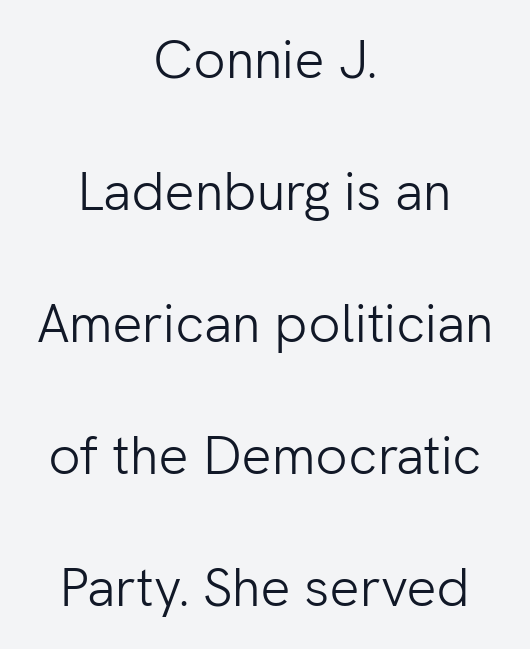
The image shows 53 px light sans-serif type, upright; set centered, loose line spacing (2.49x), normal letter spacing, not underlined; low stroke contrast and a medium x-height.
